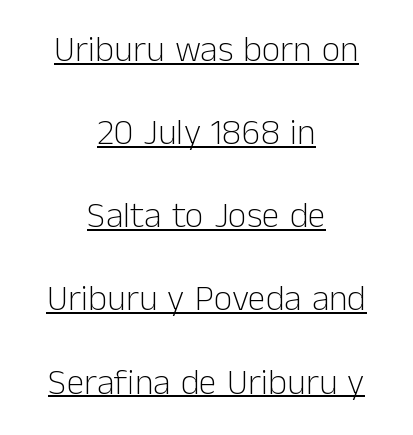
The image shows 36 px light sans-serif type, upright; set centered, loose line spacing (2.31x), normal letter spacing, underlined; low stroke contrast and a medium x-height.
